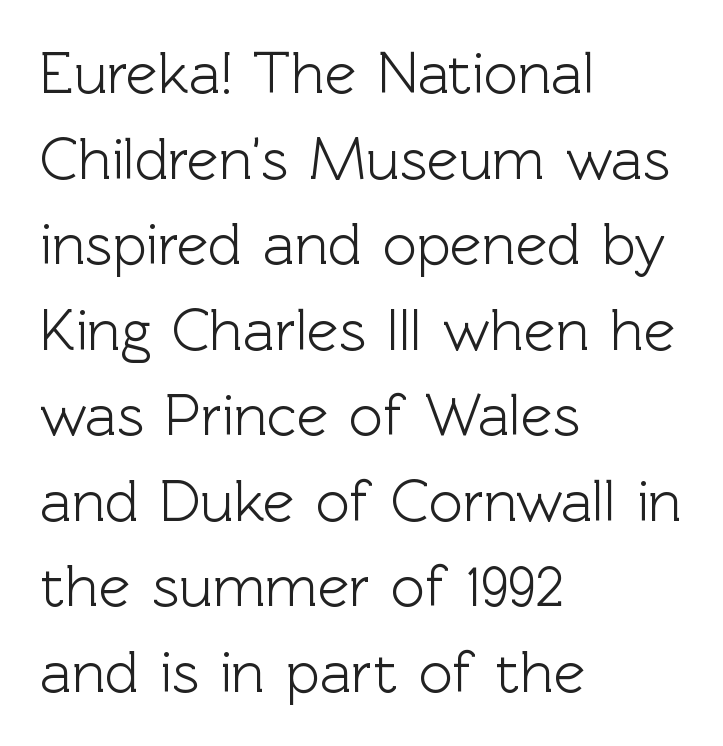
The image shows 59 px sans-serif type, upright; set left-aligned, normal line spacing (1.45x), normal letter spacing, not underlined; a medium x-height.
